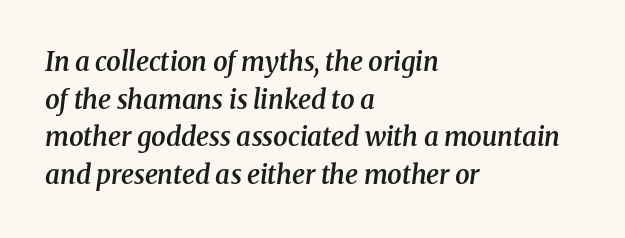
Every row of glyphs begins at an identical x-position on the left. Any mark beneath the type? The region is blank. A semibold gives these letters moderate extra thickness, short of bold. Notice how the stems are inclined rather than vertical — that's the hallmark of italics. Standard letterfit; no display-style spreading of the glyphs. Summary of vertical rhythm: regular, with standard interline spacing.
